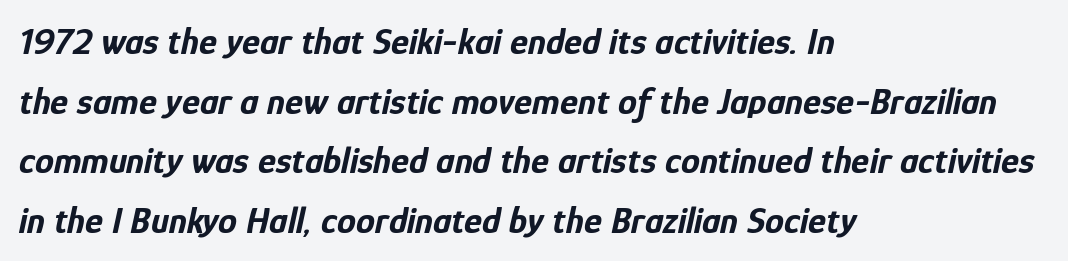
The image shows 38 px bold, condensed type, italic (leaning right); set left-aligned, normal line spacing (1.57x), normal letter spacing, not underlined; low stroke contrast and a medium x-height.
